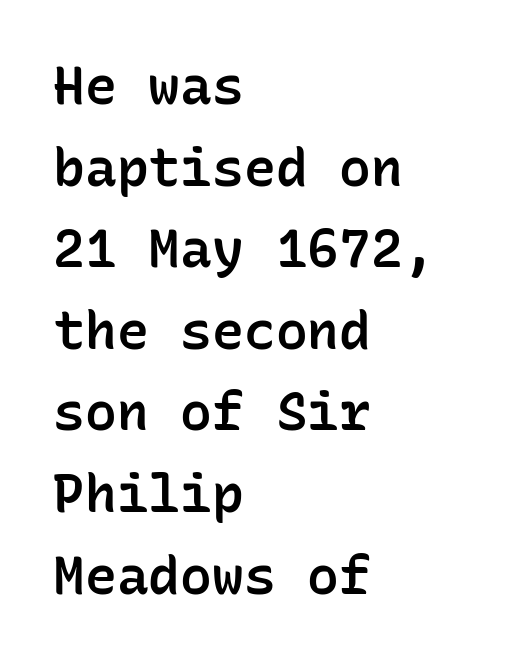
{"serif": "no", "italic": "no", "bold": "semi", "weight": "semibold", "width": "normal", "stroke_contrast": "low", "x_height": "medium", "monospaced": "yes", "underline": "no", "align": "left", "line_spacing": "normal", "line_spacing_ratio": 1.54, "letter_spacing": "normal", "letter_spacing_em": 0.0, "glyph_px": 53}
